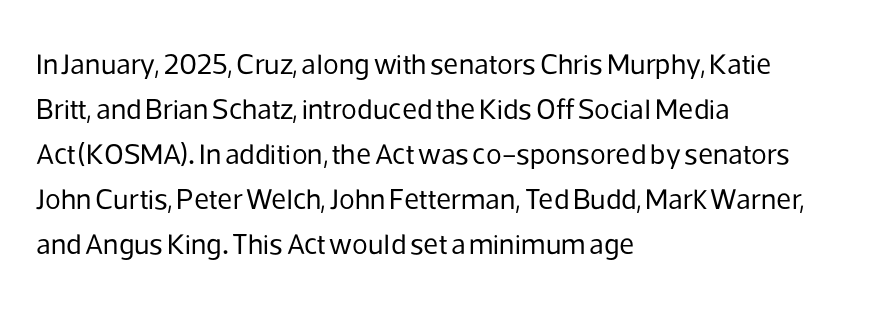
The image shows 29 px regular-weight sans-serif type, upright; set left-aligned, normal line spacing (1.55x), normal letter spacing, not underlined; low stroke contrast and a medium x-height.
